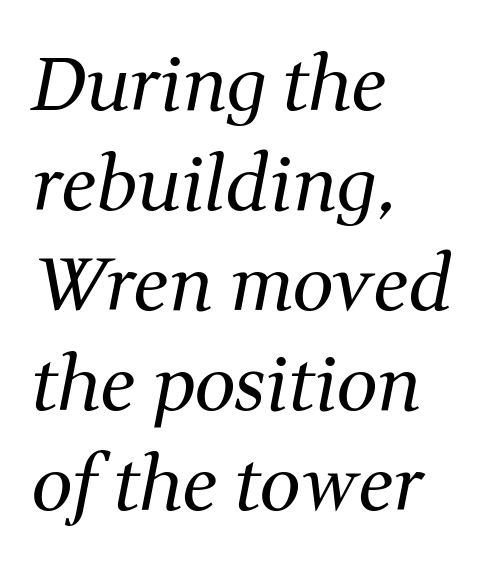
{"serif": "yes", "italic": "yes", "lean": "right", "slant_degrees": 11, "bold": "no", "weight": "regular", "width": "normal", "stroke_contrast": "medium", "x_height": "medium", "monospaced": "no", "underline": "no", "align": "left", "line_spacing": "normal", "line_spacing_ratio": 1.37, "letter_spacing": "normal", "letter_spacing_em": 0.0, "glyph_px": 73}
